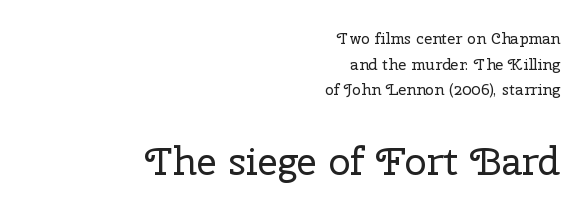
Q: Is the text bold? A: No.
Q: Is the text italic (slanted)? A: No, it is upright.
Q: Is the typeface a serif or a sans-serif typeface? A: Serif.
Q: Is the text underlined? A: No.
Q: How is the paragraph aligned? A: Right-aligned.
Q: Is the spacing between letters normal or unusually wide? A: Normal.
Q: Is the spacing between lines tight, normal or loose? A: Normal.
Q: Which block of text is set in a larger size, the first (top) or the second (bottom)? A: The second (bottom) one.
Q: Width (condensed, normal, or wide)? A: Normal.
Q: Stroke contrast? A: Low.
Q: x-height? A: Medium.
Q: Monospaced? A: No.
